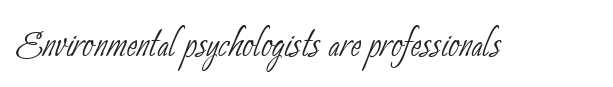
The image shows 50 px thin, condensed sans-serif type; set normal letter spacing, not underlined; low stroke contrast and a small x-height.
